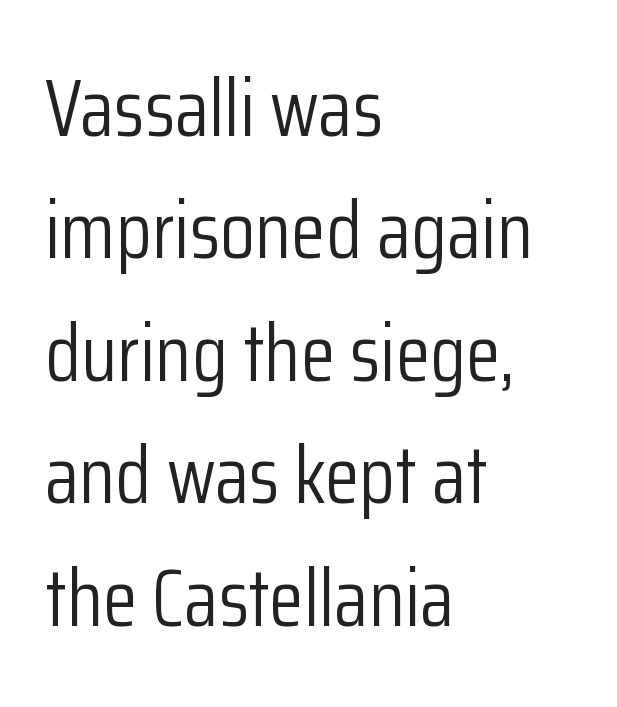
Notice how the stems are strictly vertical — no italics here. The typesetter chose a ragged-right arrangement here. The passage shown is not bold in any degree. Note the varied advance widths — an 'i' is clearly narrower than an 'm'.
